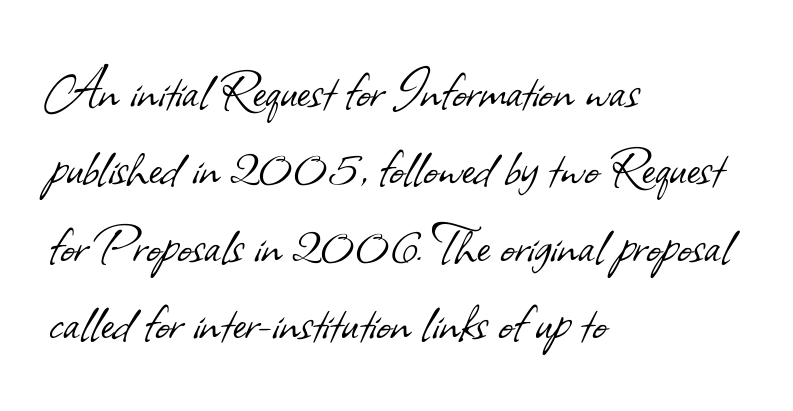
The lines are quadded left. This sample uses plain, unmodified letter spacing. The strip under each line holds only bare page. Character widths vary here, with narrow letters taking less room than wide ones. Bold? No — there's no thickening of the strokes.
